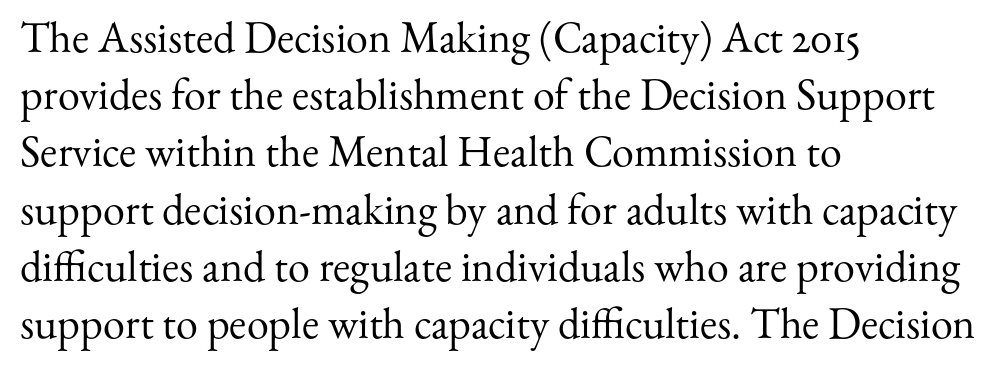
The image shows 44 px regular-weight serif type, upright; set left-aligned, normal line spacing (1.3x), normal letter spacing, not underlined; medium stroke contrast and a small x-height.
